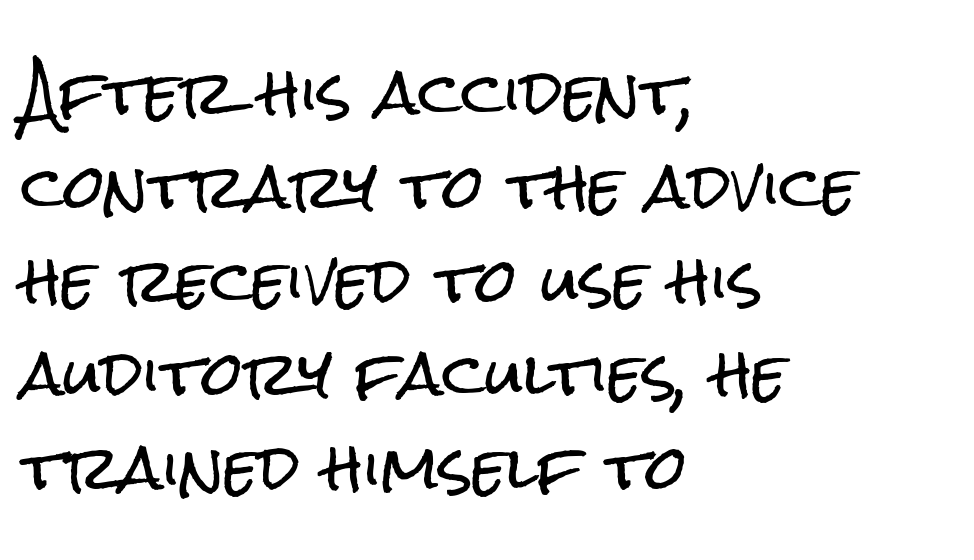
The ragged edge is on the right, which tells us the setting is flush left. The letters stand straight up with perfectly vertical stems. Anything drawn beneath the words? Only blank space. The gaps between neighbouring characters are ordinary and unremarkable.
